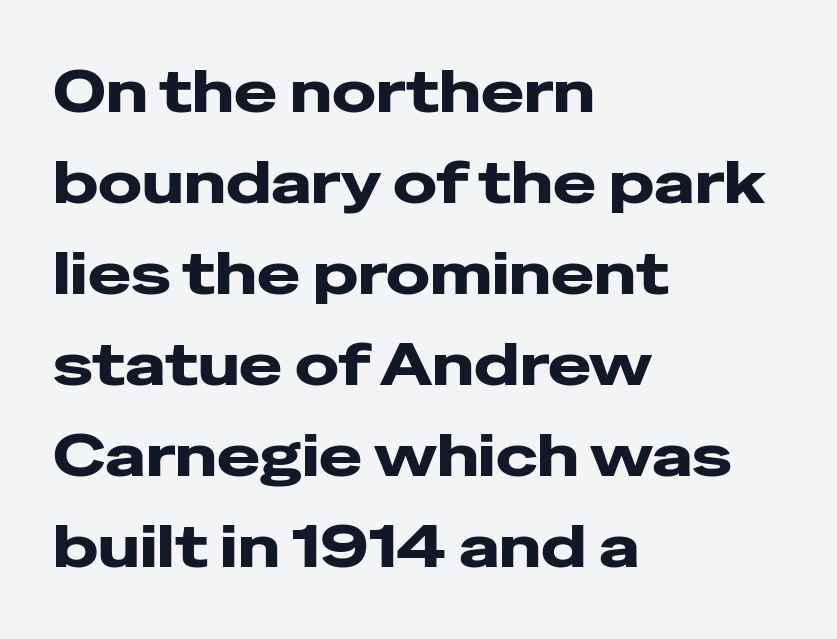
{"serif": "no", "italic": "no", "bold": "yes", "weight": "heavy", "width": "wide", "stroke_contrast": "low", "x_height": "medium", "monospaced": "no", "underline": "no", "align": "left", "line_spacing": "normal", "line_spacing_ratio": 1.57, "letter_spacing": "normal", "letter_spacing_em": 0.0, "glyph_px": 58}
